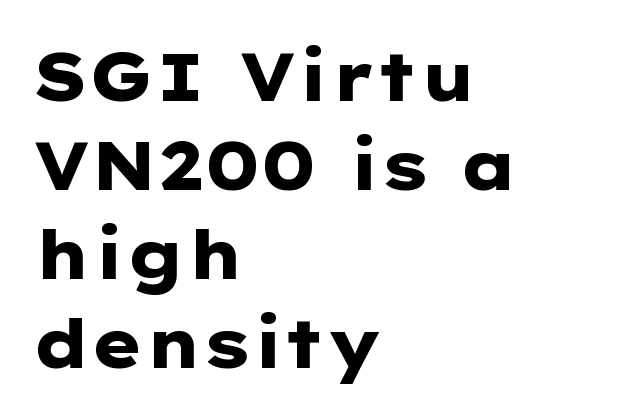
{"serif": "no", "italic": "no", "bold": "yes", "weight": "heavy", "width": "wide", "stroke_contrast": "low", "x_height": "medium", "monospaced": "no", "underline": "no", "align": "left", "line_spacing": "normal", "line_spacing_ratio": 1.31, "letter_spacing": "normal", "letter_spacing_em": 0.0, "glyph_px": 68}
